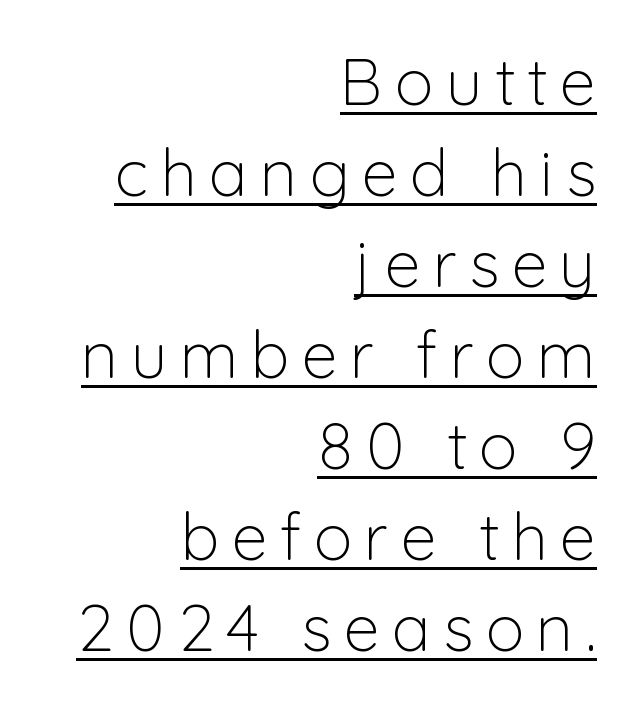
Q: Is the text bold? A: No.
Q: Is the text italic (slanted)? A: No, it is upright.
Q: Is the typeface a serif or a sans-serif typeface? A: Sans-serif.
Q: Is the text underlined? A: Yes.
Q: How is the paragraph aligned? A: Right-aligned.
Q: Is the spacing between lines tight, normal or loose? A: Normal.
Q: Width (condensed, normal, or wide)? A: Normal.
Q: Stroke contrast? A: Low.
Q: x-height? A: Medium.
Q: Monospaced? A: No.
